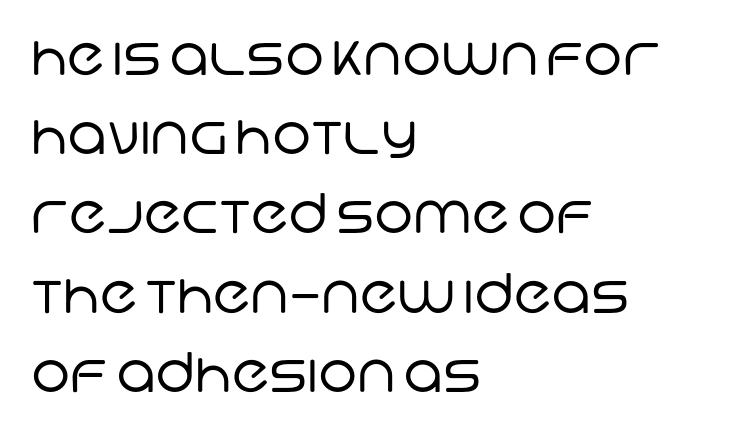
Q: Is the text bold? A: No.
Q: Is the typeface a serif or a sans-serif typeface? A: Sans-serif.
Q: Is the text underlined? A: No.
Q: How is the paragraph aligned? A: Left-aligned.
Q: Is the spacing between letters normal or unusually wide? A: Normal.
Q: Is the spacing between lines tight, normal or loose? A: Normal.
Q: Width (condensed, normal, or wide)? A: Normal.
Q: Stroke contrast? A: Low.
Q: x-height? A: Large.
Q: Monospaced? A: No.
